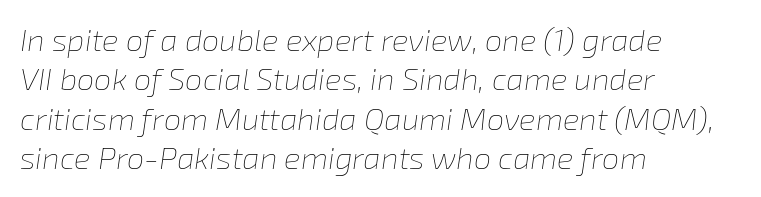
Q: Is the text bold? A: No.
Q: Is the text italic (slanted)? A: Yes, it leans right by about 8 degrees.
Q: Is the text underlined? A: No.
Q: How is the paragraph aligned? A: Left-aligned.
Q: Is the spacing between letters normal or unusually wide? A: Normal.
Q: Is the spacing between lines tight, normal or loose? A: Normal.
Q: Width (condensed, normal, or wide)? A: Normal.
Q: Stroke contrast? A: Low.
Q: x-height? A: Medium.
Q: Monospaced? A: No.
